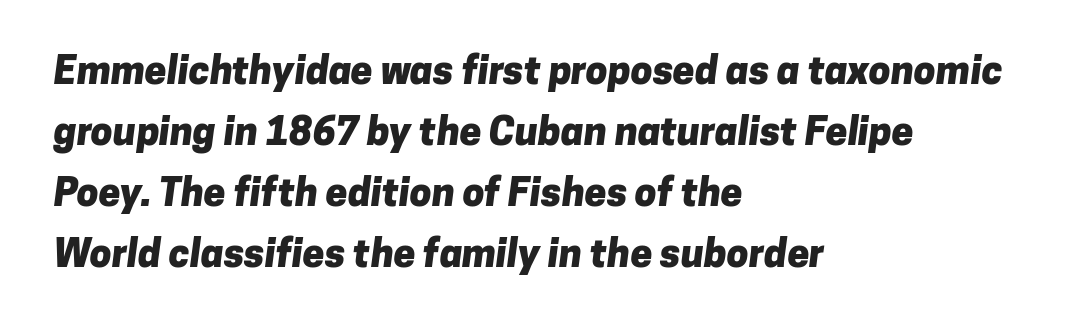
Font category for this specimen: sans-serif. The rendering uses a moderate line-height, typical for paragraphs. Notice how the passage keeps a crisp vertical edge on the left only. Looks like regular typesetting: each glyph gets only the width it needs.
